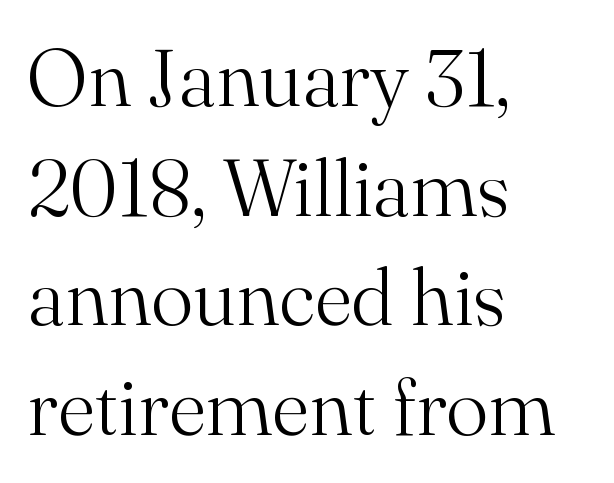
The image shows 80 px light serif type, upright; set left-aligned, normal line spacing (1.37x), normal letter spacing, not underlined; medium stroke contrast and a small x-height.
